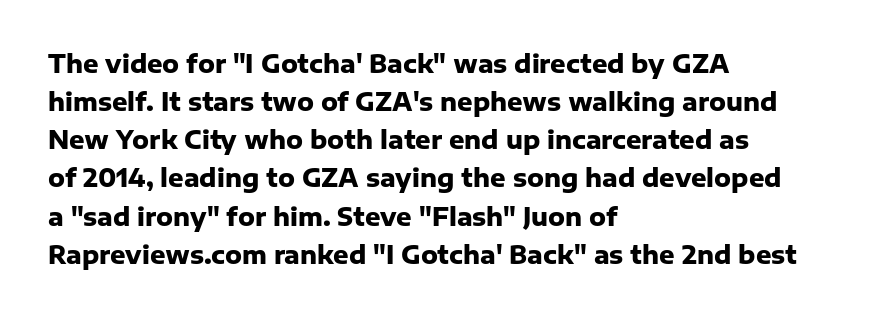
Any mark beneath the type? The region is blank. The letters stand upright; this is a roman face. The type is set solid horizontally, with unmodified tracking. Which margin do the lines hug? The left one — the right edge is uneven. The rendering uses a bold face; every stroke is thick and dark.
